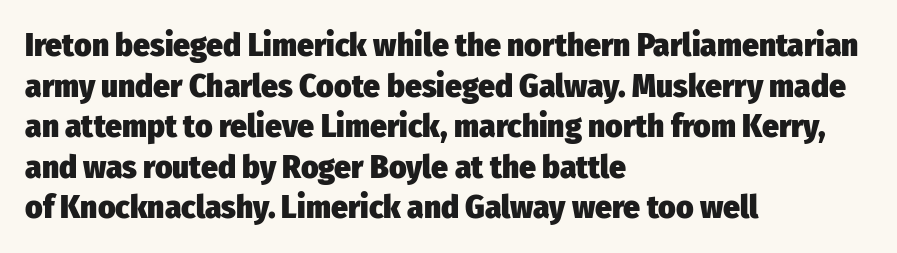
The rendering shows plain stroke endings on the letterforms — a sans-serif design. Words float on clear page, feet unadorned. You could not count columns in this text — the font is proportionally spaced. You'd pick this weight for a headline — it's a proper bold. Does extra space separate the letters? No, they use regular spacing.
